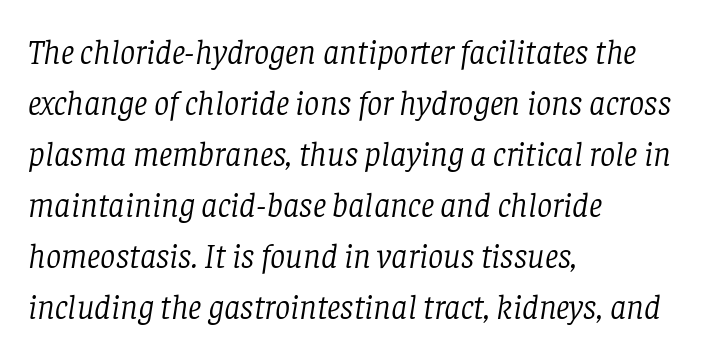
Q: Is the text bold? A: No.
Q: Is the text italic (slanted)? A: Yes, it leans right by about 8 degrees.
Q: Is the typeface a serif or a sans-serif typeface? A: Serif.
Q: Is the text underlined? A: No.
Q: How is the paragraph aligned? A: Left-aligned.
Q: Is the spacing between letters normal or unusually wide? A: Normal.
Q: Is the spacing between lines tight, normal or loose? A: Normal.
Q: Width (condensed, normal, or wide)? A: Normal.
Q: Stroke contrast? A: Low.
Q: x-height? A: Large.
Q: Monospaced? A: No.
